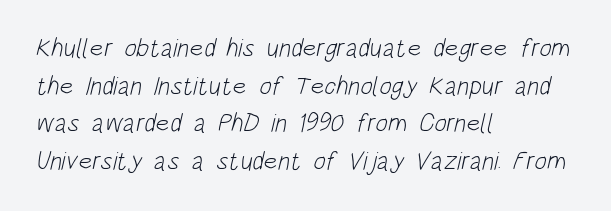
The zone under the glyphs is completely vacant. Short note: letters normally spaced. Vertically, the passage feels balanced, rows spaced as you'd expect. Think standard paragraph weight, or any step lighter than that.
